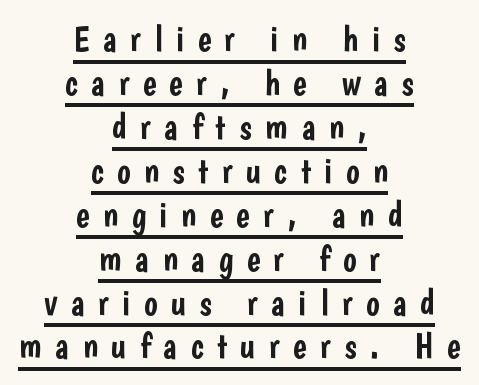
The image shows 36 px condensed sans-serif type, upright; set centered, line spacing 1.22x, unusually wide letter spacing (+0.37 em), underlined; low stroke contrast and a medium x-height.
